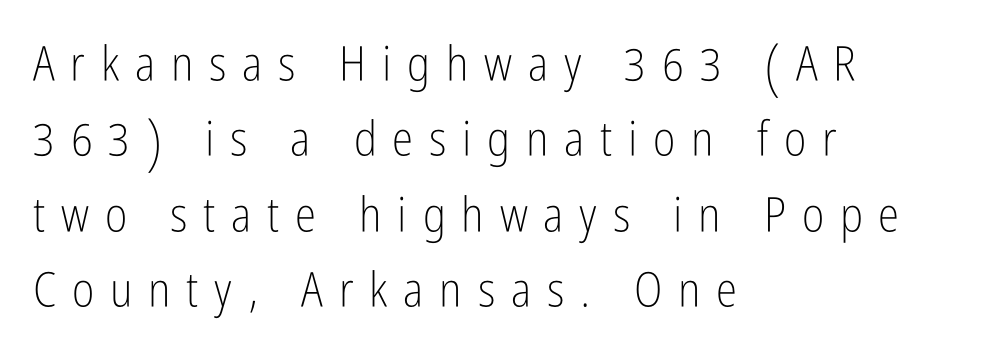
{"serif": "no", "italic": "no", "bold": "no", "weight": "light", "width": "condensed", "stroke_contrast": "low", "x_height": "medium", "monospaced": "no", "underline": "no", "align": "left", "line_spacing": "normal", "line_spacing_ratio": 1.57, "letter_spacing": "wide", "letter_spacing_em": 0.33, "glyph_px": 48}
